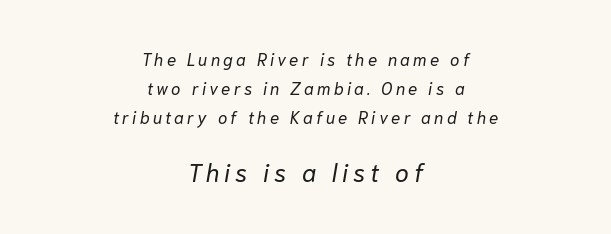
The rendering uses a moderate line-height, typical for paragraphs. Character size in the trailing block exceeds that of the leading block. Yep, that's italic — everything's leaning. Stroke thickness stays within the range of a standard reading face or lighter.
